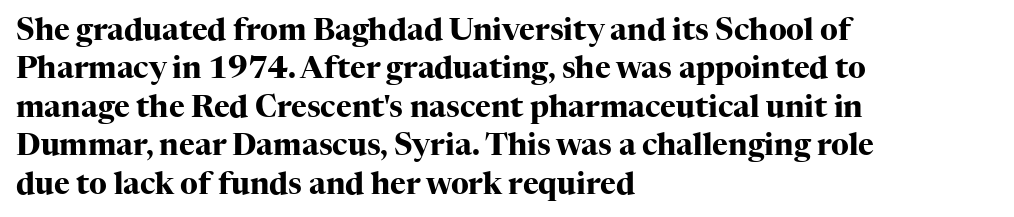
{"serif": "yes", "italic": "no", "bold": "yes", "weight": "heavy", "width": "normal", "stroke_contrast": "high", "x_height": "medium", "monospaced": "no", "underline": "no", "align": "left", "line_spacing": "normal", "line_spacing_ratio": 1.28, "letter_spacing": "normal", "letter_spacing_em": 0.0, "glyph_px": 30}
